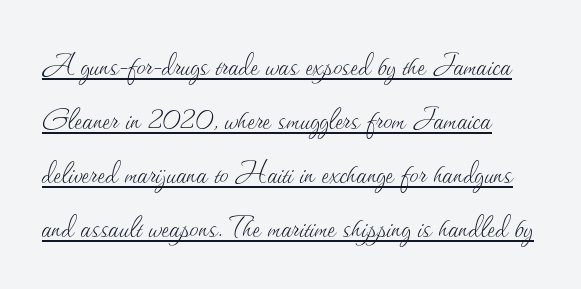
{"bold": "no", "weight": "thin", "width": "normal", "stroke_contrast": "medium", "x_height": "small", "monospaced": "no", "underline": "yes", "line_spacing": "normal", "line_spacing_ratio": 1.5, "letter_spacing": "normal", "letter_spacing_em": 0.0, "glyph_px": 36}
